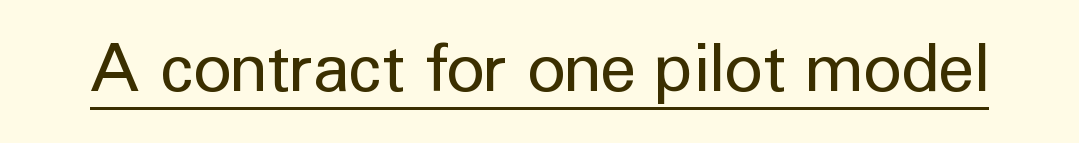
The specimen reads as upright at a glance. The passage shown is underscored from start to finish. Students, note that the glyphs here touch the page at normal intervals. Caption: face not bold, strokes unweighted.
